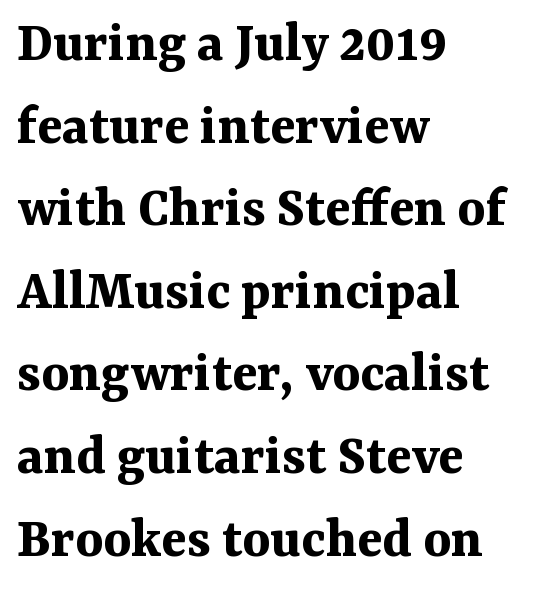
{"serif": "yes", "italic": "no", "bold": "yes", "weight": "bold", "width": "normal", "stroke_contrast": "medium", "x_height": "medium", "monospaced": "no", "underline": "no", "align": "left", "line_spacing": "normal", "line_spacing_ratio": 1.4, "letter_spacing": "normal", "letter_spacing_em": 0.0, "glyph_px": 59}
